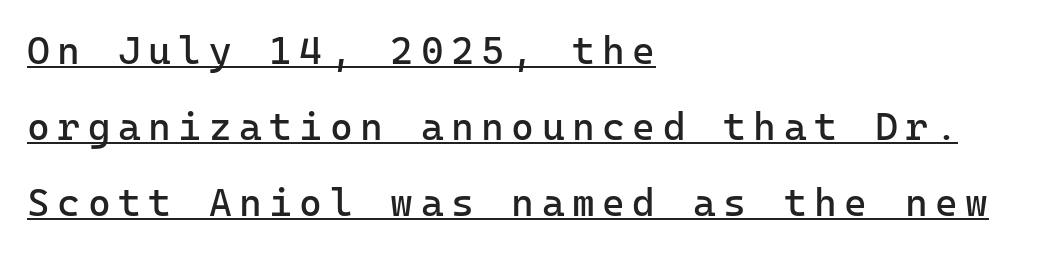
Q: Is the text bold? A: No.
Q: Is the text italic (slanted)? A: No, it is upright.
Q: Is the typeface a serif or a sans-serif typeface? A: Sans-serif.
Q: Is the text underlined? A: Yes.
Q: How is the paragraph aligned? A: Left-aligned.
Q: Is the spacing between lines tight, normal or loose? A: Loose.
Q: Width (condensed, normal, or wide)? A: Normal.
Q: Stroke contrast? A: Low.
Q: x-height? A: Medium.
